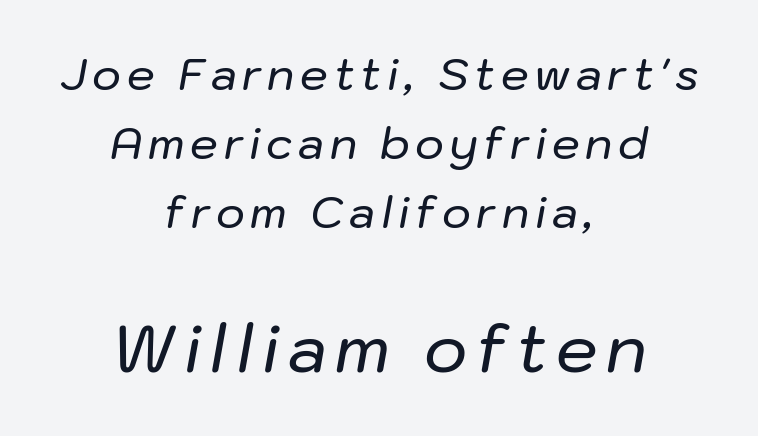
This sample has the flowing, uneven cadence of proportional lettering. Size contrast runs from small at the top to large at the bottom. How would I describe the line gaps? Plain and ordinary. The rendering applies a slant to the glyphs. Descenders hang freely into open space. Does the copy run flush right? No — it is centered line by line.
